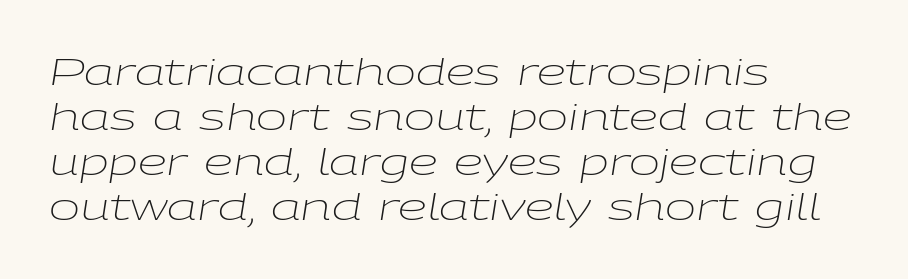
The image shows 37 px light, wide type, italic (leaning right); set left-aligned, line spacing 1.22x, normal letter spacing, not underlined; low stroke contrast and a medium x-height.
